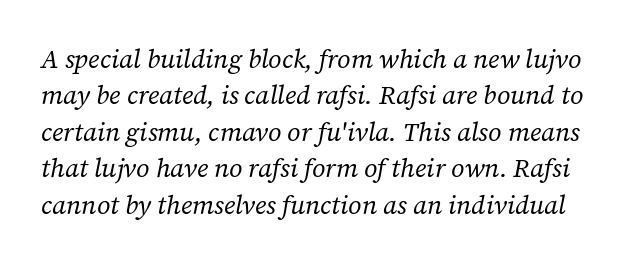
Q: Is the text bold? A: No.
Q: Is the text italic (slanted)? A: Yes, it leans right by about 12 degrees.
Q: Is the text underlined? A: No.
Q: Is the spacing between letters normal or unusually wide? A: Normal.
Q: Is the spacing between lines tight, normal or loose? A: Normal.
